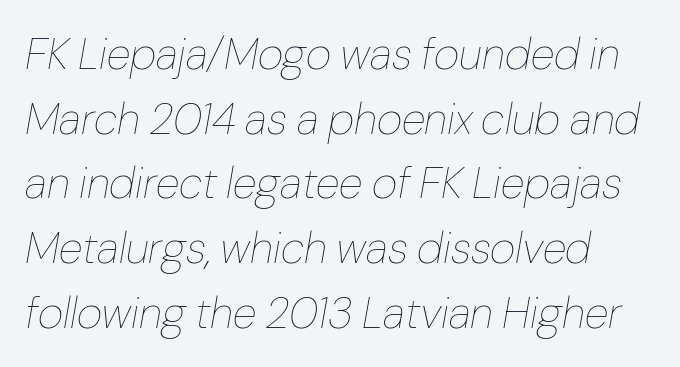
The image shows 44 px thin type, italic (leaning right); set left-aligned, normal line spacing (1.47x), normal letter spacing, not underlined; low stroke contrast and a medium x-height.
